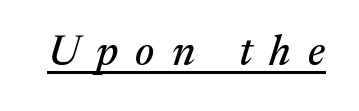
Regarding serifs, this sample has them. The passage shown is typed in a proportional face where columns would drift. Compared with undecorated copy, this sample adds a rule below the words. The letters are slanted; this is an italic face.
